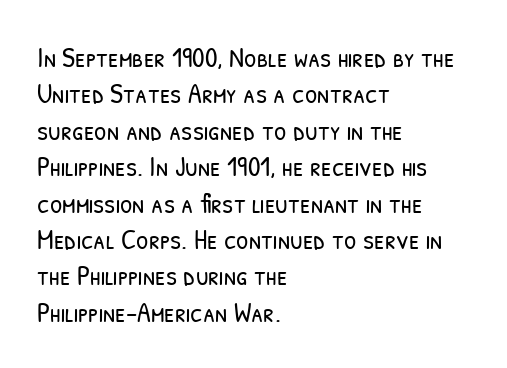
{"serif": "no", "bold": "no", "weight": "light", "width": "condensed", "stroke_contrast": "low", "x_height": "medium", "monospaced": "no", "underline": "no", "align": "left", "line_spacing": "normal", "line_spacing_ratio": 1.3, "letter_spacing": "normal", "letter_spacing_em": 0.0, "glyph_px": 28}
